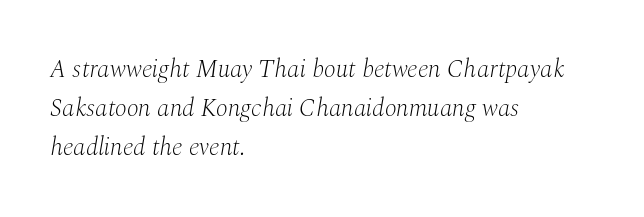
A clean baseline with only descenders dipping below it. Slant detected: the letters are inclined. The setting favours the left margin, as ordinary paragraphs usually do. How are the letters spaced? Ordinarily, with no added tracking. The passage shown is not bold in any degree.
